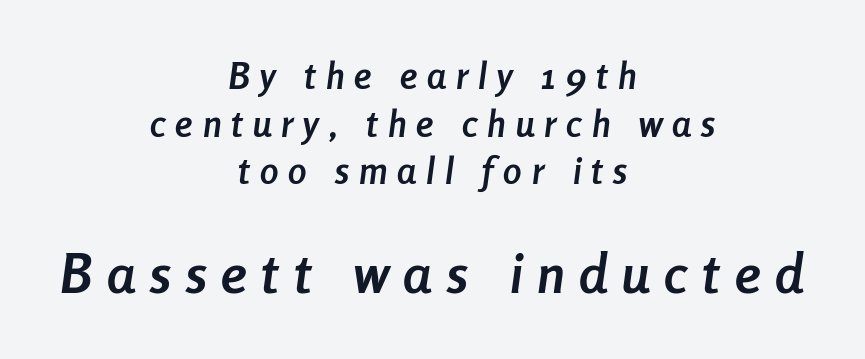
Whoever set this chose a conventional vertical rhythm. The more generous point size was reserved for the lower chunk. Yep, that's italic — everything's leaning. The tracking reads as deliberately expanded to a designer's eye. The sample has been set heavy, in full bold. Character widths vary here, with narrow letters taking less room than wide ones.
